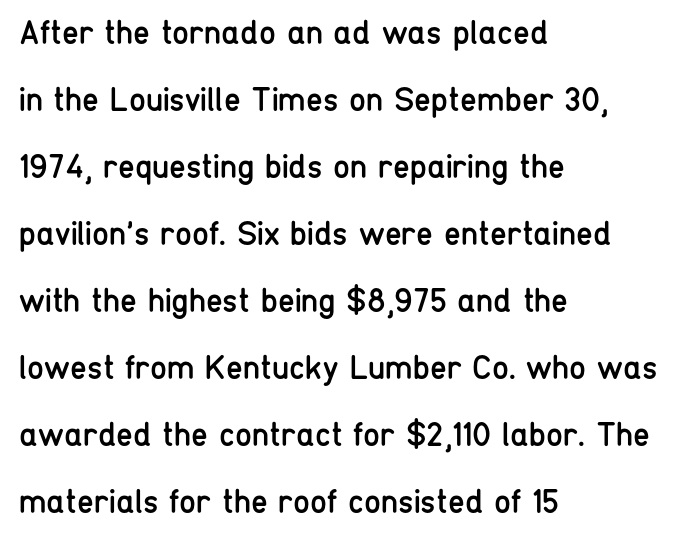
Q: Is the text bold? A: No.
Q: Is the text italic (slanted)? A: No, it is upright.
Q: Is the typeface a serif or a sans-serif typeface? A: Sans-serif.
Q: Is the text underlined? A: No.
Q: How is the paragraph aligned? A: Left-aligned.
Q: Is the spacing between letters normal or unusually wide? A: Normal.
Q: Is the spacing between lines tight, normal or loose? A: Loose.
Q: Width (condensed, normal, or wide)? A: Condensed.
Q: Stroke contrast? A: Low.
Q: x-height? A: Medium.
Q: Monospaced? A: No.
